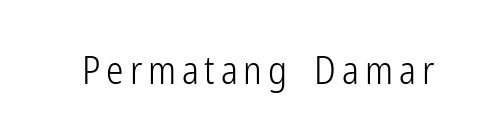
The face used here is a sans, in the tradition of grotesques and geometrics. The letters stand upright; this is a roman face. A clean baseline with only descenders dipping below it. Think standard paragraph weight, or any step lighter than that. Think of a printed novel: that variable character pitch is what you see here.
